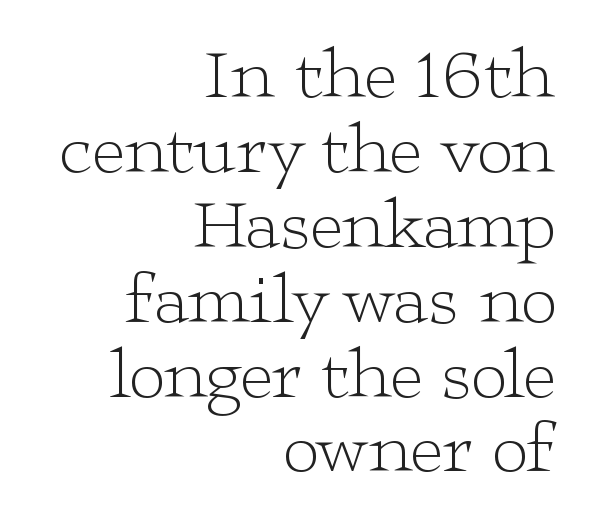
Q: Is the text bold? A: No.
Q: Is the text italic (slanted)? A: No, it is upright.
Q: Is the typeface a serif or a sans-serif typeface? A: Serif.
Q: Is the text underlined? A: No.
Q: How is the paragraph aligned? A: Right-aligned.
Q: Is the spacing between letters normal or unusually wide? A: Normal.
Q: Is the spacing between lines tight, normal or loose? A: Tight.
Q: Width (condensed, normal, or wide)? A: Wide.
Q: Stroke contrast? A: Low.
Q: x-height? A: Medium.
Q: Monospaced? A: No.
